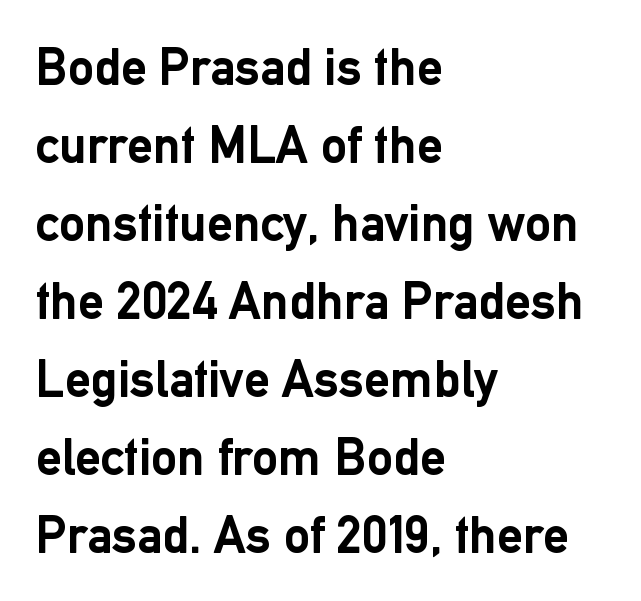
The image shows 52 px semibold sans-serif type, upright; set left-aligned, normal line spacing (1.5x), normal letter spacing, not underlined; low stroke contrast and a medium x-height.
